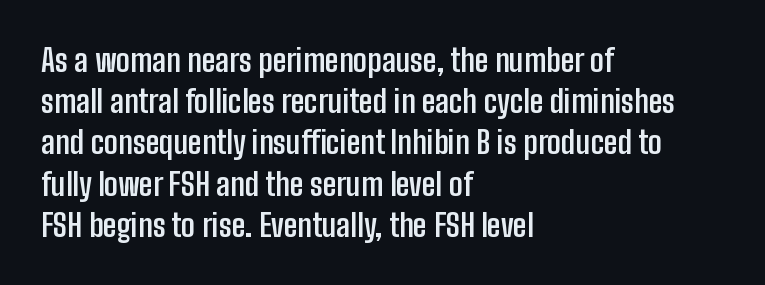
Q: Is the text bold? A: Yes.
Q: Is the text italic (slanted)? A: No, it is upright.
Q: Is the typeface a serif or a sans-serif typeface? A: Sans-serif.
Q: Is the text underlined? A: No.
Q: How is the paragraph aligned? A: Left-aligned.
Q: Is the spacing between letters normal or unusually wide? A: Normal.
Q: Is the spacing between lines tight, normal or loose? A: Normal.
Q: Width (condensed, normal, or wide)? A: Condensed.
Q: Stroke contrast? A: Low.
Q: x-height? A: Medium.
Q: Monospaced? A: No.
